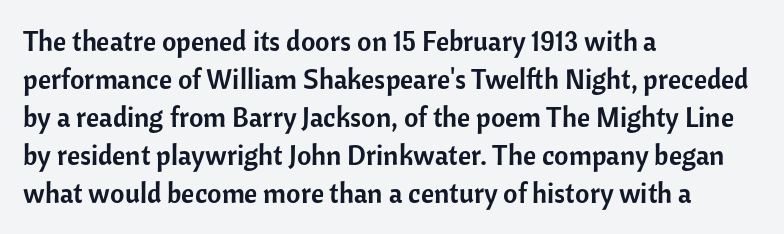
The image shows 28 px sans-serif type, upright; set left-aligned, normal line spacing (1.36x), normal letter spacing, not underlined; low stroke contrast and a medium x-height.
